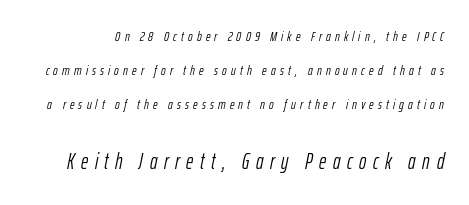
Every character sits at an angle, as italics do. This reads as an unemphasized weight, regular at the heaviest. Each row of text sits above clean, open space. Inter-character spacing is expanded well beyond the font's built-in metrics. A student would notice the bottom passage is typeset larger than what precedes it. Does the leading feel generous? Absolutely, it's lavish.
